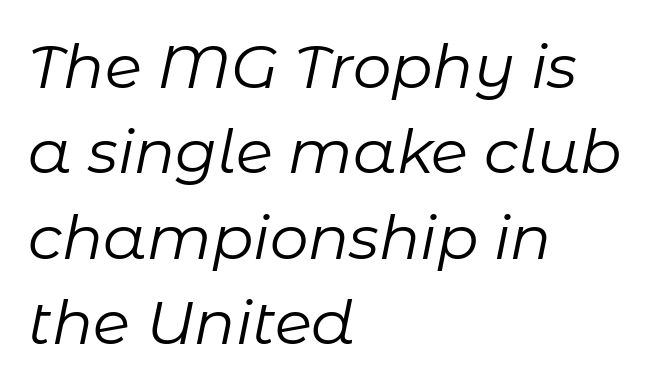
Q: Is the text bold? A: No.
Q: Is the text italic (slanted)? A: Yes, it leans right by about 11 degrees.
Q: Is the text underlined? A: No.
Q: How is the paragraph aligned? A: Left-aligned.
Q: Is the spacing between letters normal or unusually wide? A: Normal.
Q: Is the spacing between lines tight, normal or loose? A: Normal.
Q: Width (condensed, normal, or wide)? A: Normal.
Q: Stroke contrast? A: Low.
Q: x-height? A: Medium.
Q: Monospaced? A: No.
